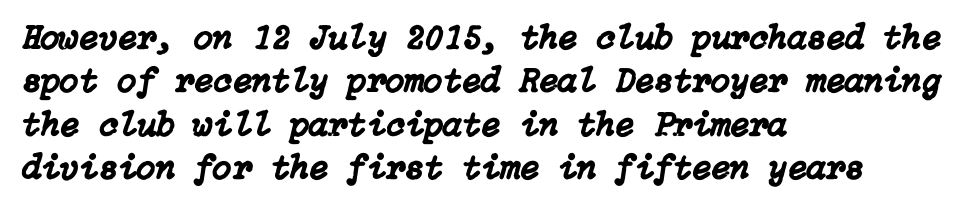
Q: Is the text italic (slanted)? A: Yes, it leans right by about 15 degrees.
Q: Is the text underlined? A: No.
Q: How is the paragraph aligned? A: Left-aligned.
Q: Is the spacing between letters normal or unusually wide? A: Normal.
Q: Width (condensed, normal, or wide)? A: Normal.
Q: Stroke contrast? A: Low.
Q: x-height? A: Medium.
